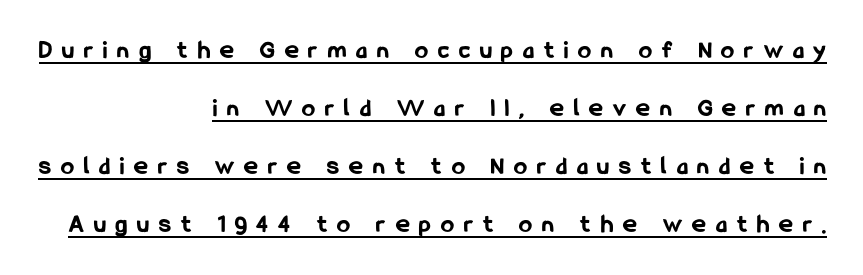
{"italic": "no", "bold": "yes", "underline": "yes", "align": "right", "line_spacing": "loose", "line_spacing_ratio": 2.23, "letter_spacing": "wide", "letter_spacing_em": 0.39, "glyph_px": 26}
